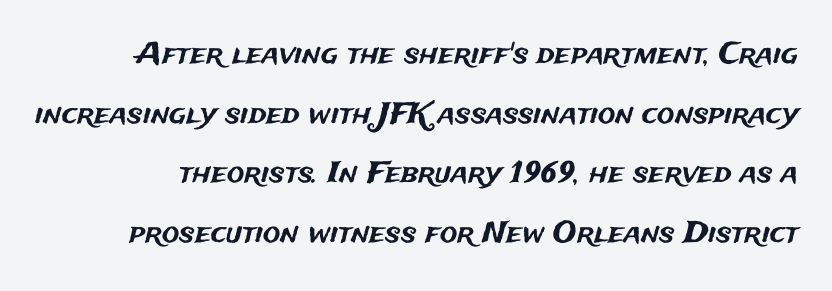
The strip under each line holds only bare page. Loosely led — the rows are spread out. To sum up the face: it is a sans, with no serifs. The type is set solid horizontally, with unmodified tracking.
